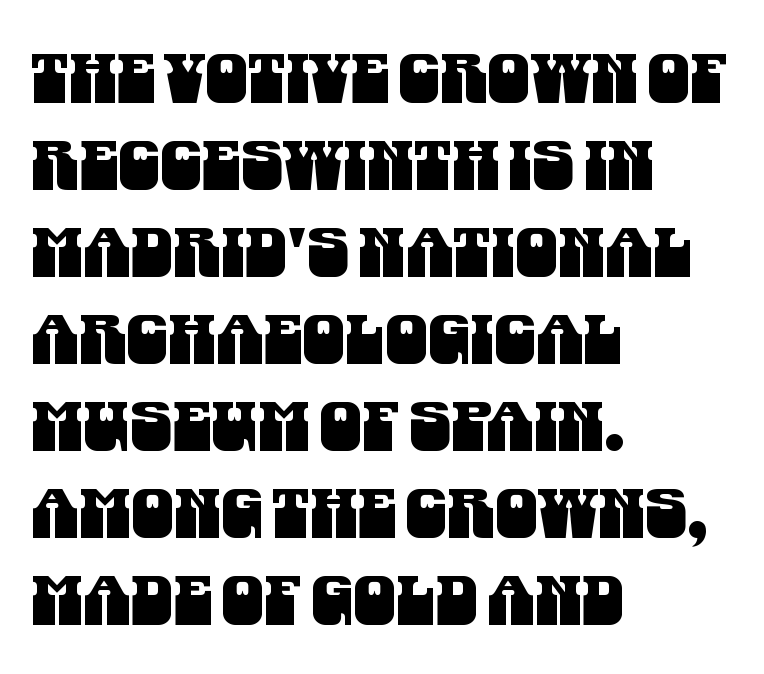
The image shows 68 px condensed sans-serif type; set left-aligned, normal line spacing (1.28x), normal letter spacing, not underlined; medium stroke contrast and a large x-height.
